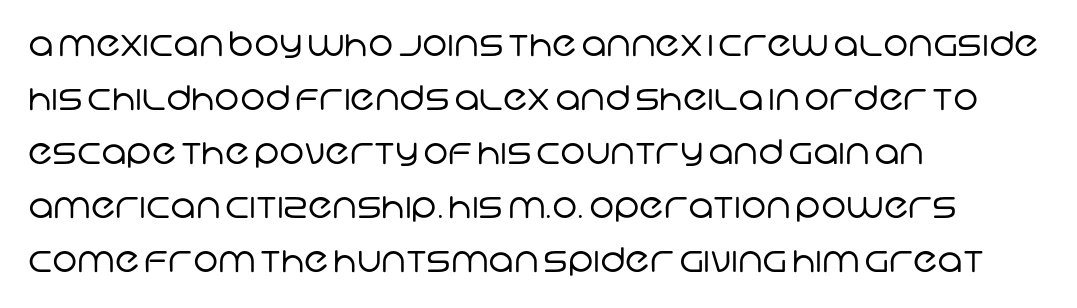
Q: Is the text bold? A: No.
Q: Is the typeface a serif or a sans-serif typeface? A: Sans-serif.
Q: Is the text underlined? A: No.
Q: How is the paragraph aligned? A: Left-aligned.
Q: Is the spacing between letters normal or unusually wide? A: Normal.
Q: Is the spacing between lines tight, normal or loose? A: Normal.
Q: Width (condensed, normal, or wide)? A: Normal.
Q: Stroke contrast? A: Low.
Q: x-height? A: Large.
Q: Monospaced? A: No.
